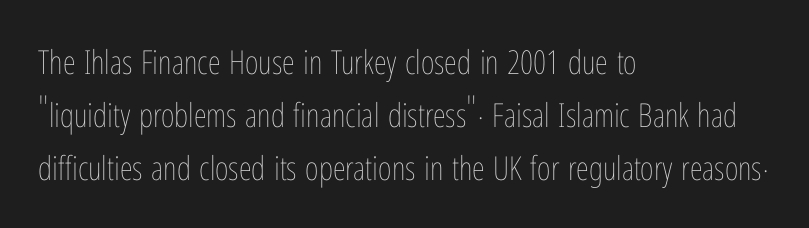
The image shows 33 px thin, condensed type, upright; set left-aligned, normal line spacing (1.6x), normal letter spacing, not underlined; low stroke contrast and a medium x-height.
